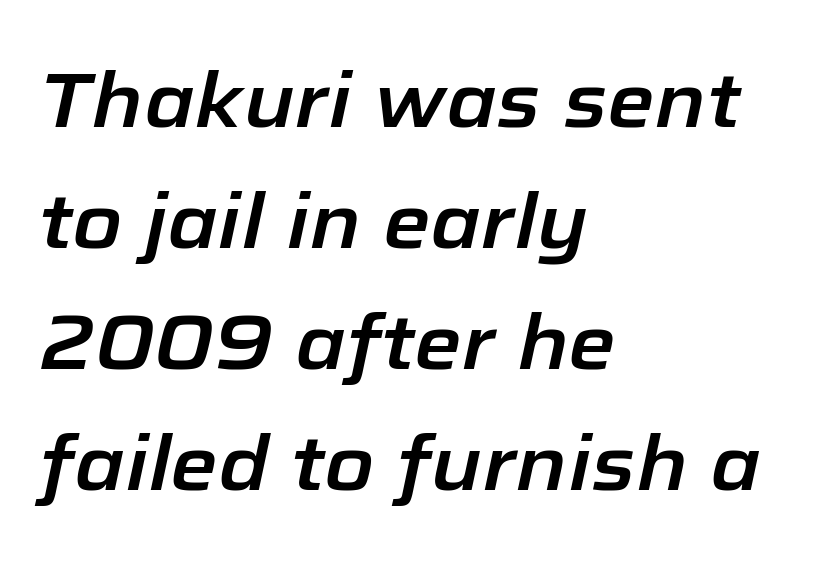
{"italic": "yes", "lean": "right", "slant_degrees": 12, "width": "normal", "stroke_contrast": "low", "x_height": "medium", "monospaced": "no", "underline": "no", "align": "left", "line_spacing": "normal", "line_spacing_ratio": 1.57, "letter_spacing": "normal", "letter_spacing_em": 0.0, "glyph_px": 77}
